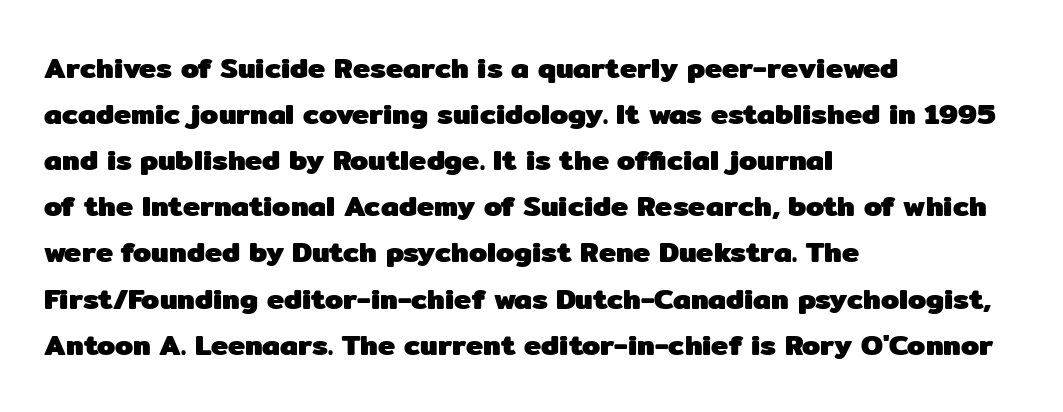
{"serif": "no", "italic": "no", "bold": "yes", "weight": "heavy", "width": "normal", "stroke_contrast": "low", "x_height": "medium", "monospaced": "no", "underline": "no", "align": "left", "line_spacing": "normal", "line_spacing_ratio": 1.59, "letter_spacing": "normal", "letter_spacing_em": 0.0, "glyph_px": 29}
